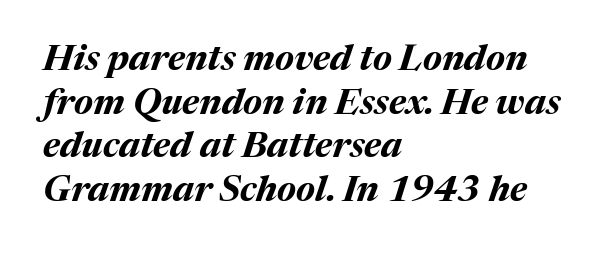
{"italic": "yes", "lean": "right", "slant_degrees": 17, "bold": "yes", "weight": "bold", "width": "normal", "stroke_contrast": "medium", "x_height": "medium", "monospaced": "no", "underline": "no", "align": "left", "line_spacing_ratio": 1.21, "letter_spacing": "normal", "letter_spacing_em": 0.0, "glyph_px": 36}
